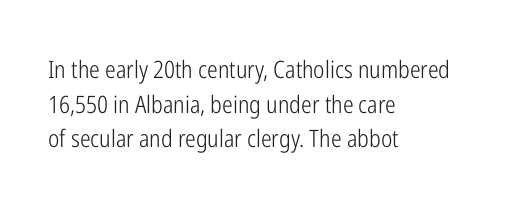
{"italic": "no", "bold": "no", "underline": "no", "align": "left", "line_spacing": "normal", "line_spacing_ratio": 1.44, "letter_spacing": "normal", "letter_spacing_em": 0.0, "glyph_px": 24}
